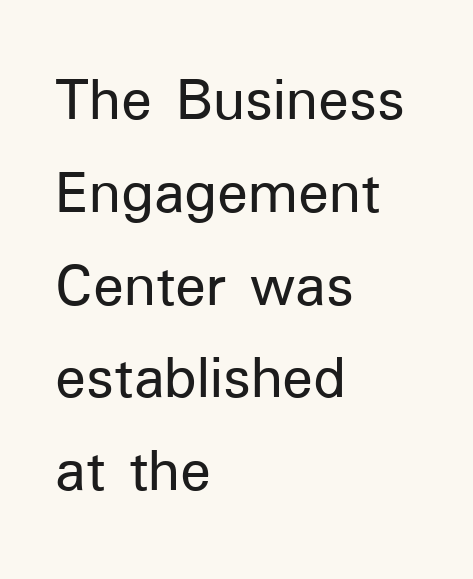
The image shows 64 px sans-serif type, upright; set left-aligned, normal line spacing (1.45x), normal letter spacing, not underlined; low stroke contrast and a medium x-height.
